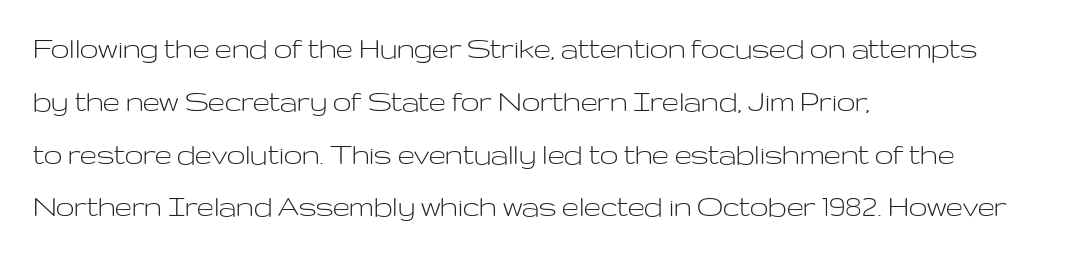
Leading: standard. Glyph-to-glyph distance matches everyday printed text. This rendering employs a face without finishing strokes, i.e., a sans-serif. A classic flush-left, rag-right setting is used for this passage.
